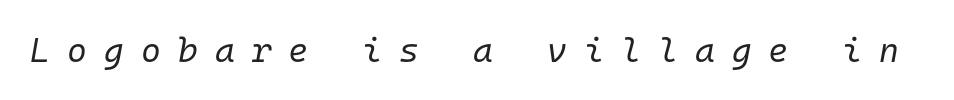
Q: Is the text bold? A: No.
Q: Is the text italic (slanted)? A: Yes, it leans right by about 10 degrees.
Q: Is the text underlined? A: No.
Q: Is the spacing between letters normal or unusually wide? A: Unusually wide.
Q: Width (condensed, normal, or wide)? A: Normal.
Q: Stroke contrast? A: Low.
Q: x-height? A: Medium.
Q: Monospaced? A: Yes.
